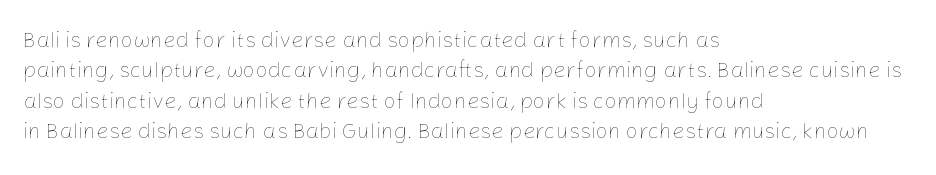
The image shows 22 px text type, upright; set left-aligned, normal line spacing (1.38x), normal letter spacing, not underlined.
